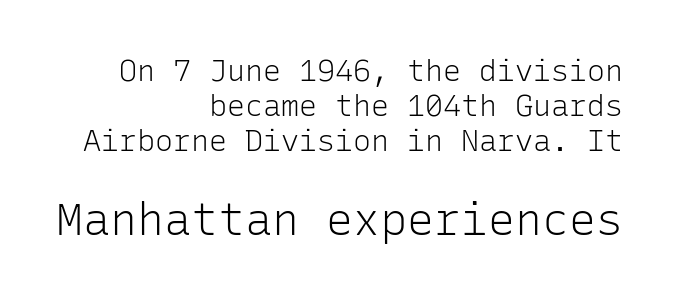
Q: Is the text bold? A: No.
Q: Is the text italic (slanted)? A: No, it is upright.
Q: Is the typeface a serif or a sans-serif typeface? A: Sans-serif.
Q: Is the text underlined? A: No.
Q: How is the paragraph aligned? A: Right-aligned.
Q: Is the spacing between letters normal or unusually wide? A: Normal.
Q: Which block of text is set in a larger size, the first (top) or the second (bottom)? A: The second (bottom) one.
Q: Width (condensed, normal, or wide)? A: Normal.
Q: Stroke contrast? A: Low.
Q: x-height? A: Medium.
Q: Monospaced? A: Yes.
